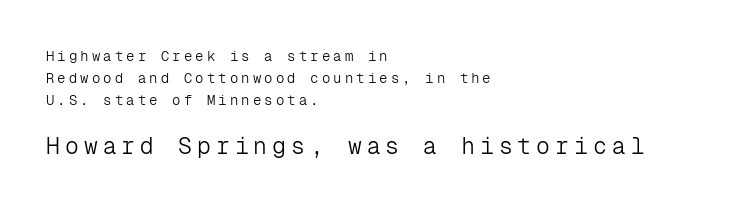
The rendering inserts visible extra space after every character. The paragraph has a hard left edge and a soft right edge. Normally led — the rows are evenly, conventionally spaced. Italic: no, the glyphs are upright roman. Is the type heavy? It reads as light-to-regular instead.
